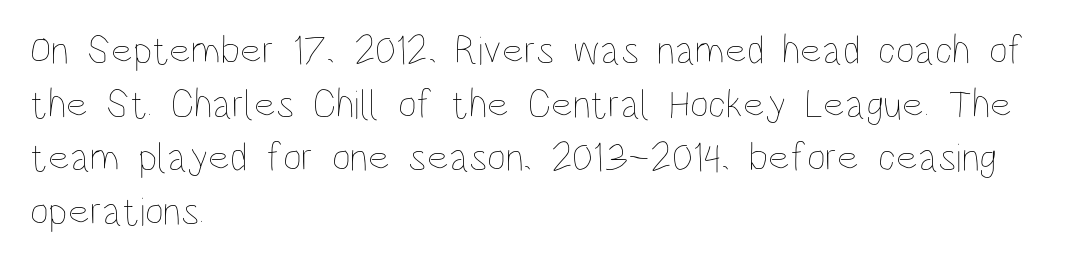
The image shows 41 px thin, condensed type, upright; set left-aligned, normal line spacing (1.31x), normal letter spacing, not underlined; low stroke contrast and a large x-height.
